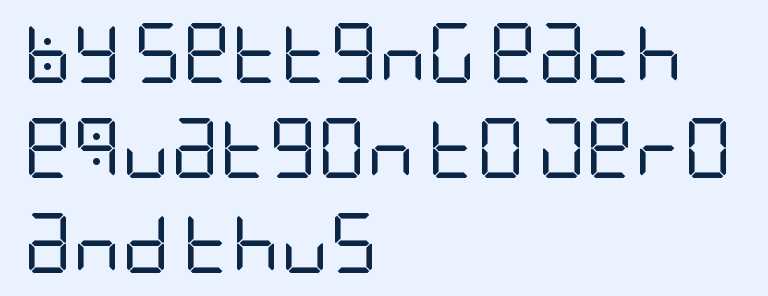
{"serif": "no", "italic": "no", "bold": "no", "weight": "regular", "width": "condensed", "stroke_contrast": "low", "x_height": "large", "underline": "no", "align": "left", "line_spacing": "normal", "line_spacing_ratio": 1.58, "letter_spacing": "normal", "letter_spacing_em": 0.0, "glyph_px": 60}
